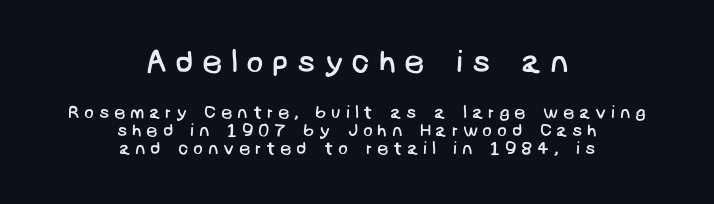
The image shows 32 px regular-weight sans-serif type; set centered, tight line spacing (0.99x), unusually wide letter spacing (+0.26 em), not underlined; the first (top) block is 1.78x larger; low stroke contrast and a large x-height.
